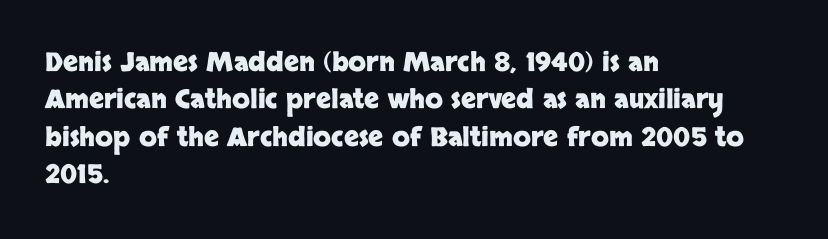
When letters stand straight like this, we call the style roman or upright. A clean baseline with only descenders dipping below it. Horizontally, the lines are justified to the leading edge only. Is there much room between lines? A standard amount, neither cramped nor airy.
